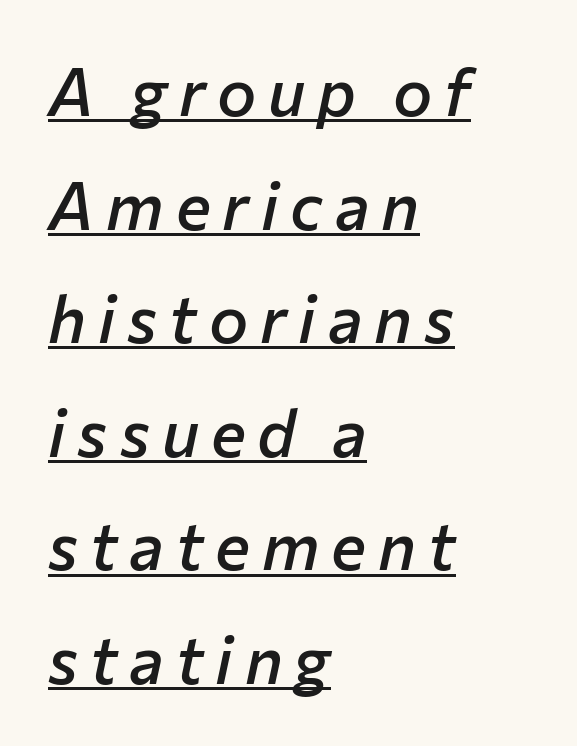
Every row of glyphs begins at an identical x-position on the left. A semibold gives these letters moderate extra thickness, short of bold. The font's italic variant was chosen for this text. You can see a thin bar hugging the bottom of the glyphs.
